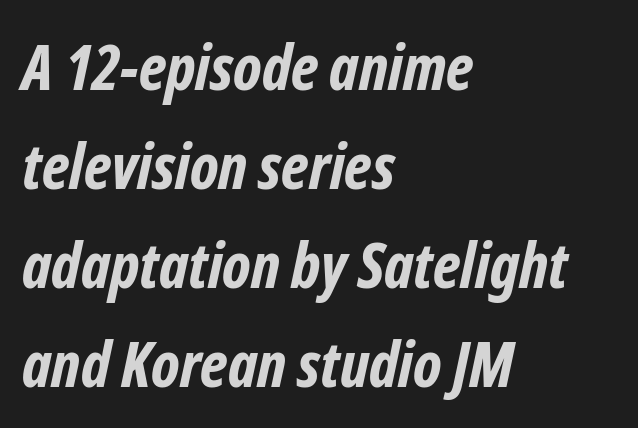
{"serif": "no", "bold": "yes", "weight": "bold", "width": "condensed", "stroke_contrast": "low", "x_height": "medium", "monospaced": "no", "underline": "no", "align": "left", "line_spacing": "normal", "line_spacing_ratio": 1.57, "letter_spacing": "normal", "letter_spacing_em": 0.0, "glyph_px": 63}
